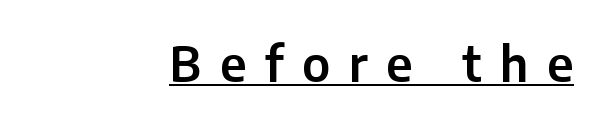
Characters remain perfectly vertical along every line. This sample has the flowing, uneven cadence of proportional lettering. Are there feet on the stems? There aren't — it's a sans. Caption: expanded tracking, letters set apart.
